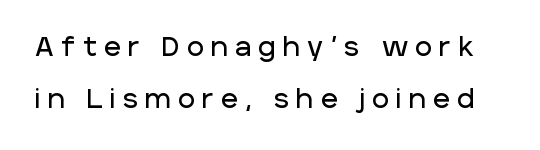
The image shows 26 px text type, upright; set loose line spacing (2.01x), unusually wide letter spacing (+0.28 em), not underlined.
